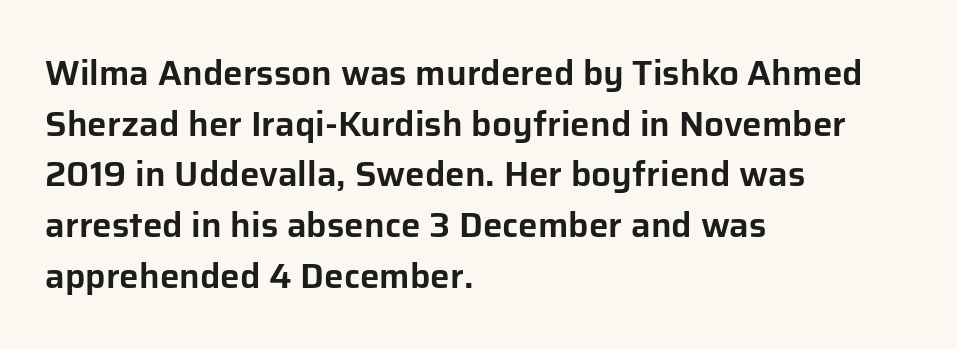
Vertically, the passage feels balanced, rows spaced as you'd expect. A typesetter would mark this as roman, not italic. Type without underlining. Notice how the passage keeps a crisp vertical edge on the left only.
